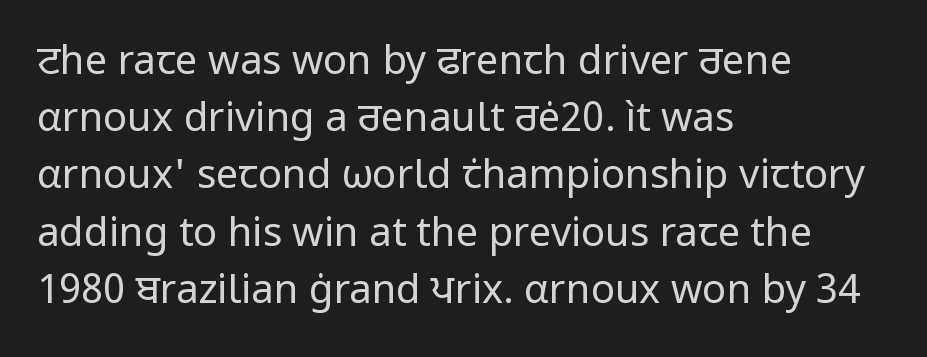
The foot of each line stays bare and open. What kind of face is this? One without serifs — a sans. Is there much room between lines? A standard amount, neither cramped nor airy. Character widths vary here, with narrow letters taking less room than wide ones. The typesetter chose a ragged-right arrangement here. Standard letterfit; no display-style spreading of the glyphs.
